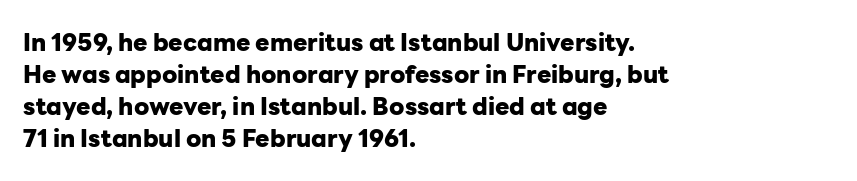
The image shows 24 px bold type, upright; set left-aligned, normal line spacing (1.33x), normal letter spacing, not underlined.
